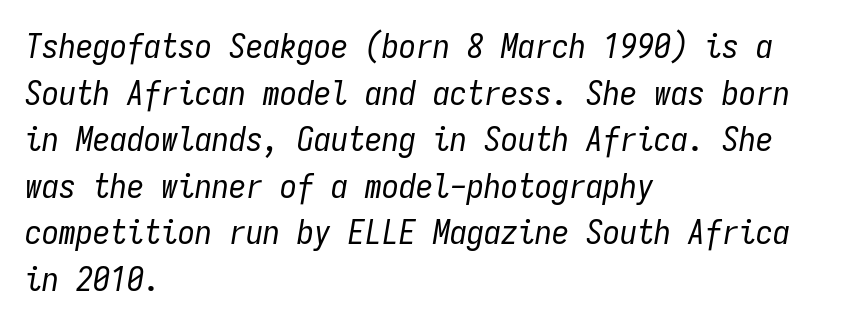
The image shows 34 px regular-weight, condensed type, italic (leaning right), monospaced; set left-aligned, normal line spacing (1.37x), normal letter spacing, not underlined; low stroke contrast and a medium x-height.
